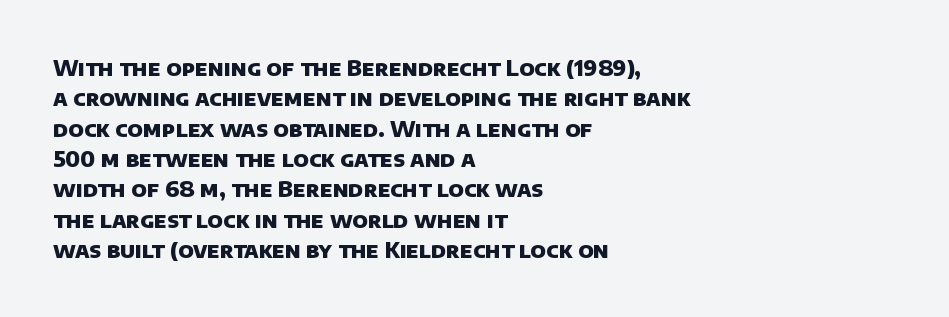
The typesetting leans heavy: a genuine bold. These lines keep a tight, regular rhythm from letter to letter. Regarding leading, the lines here are spaced in the standard way. Each line starts at the same left margin while the right side varies. Any mark beneath the type? The region is blank.
